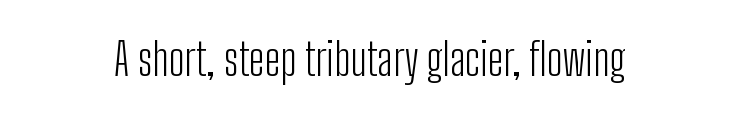
The passage shown has conventional tracking throughout. If you drew a line through each stem, it would be perfectly vertical. Weight: not bold — regular or lighter. Typographically, this falls in the sans-serif category. Underline: absent.
